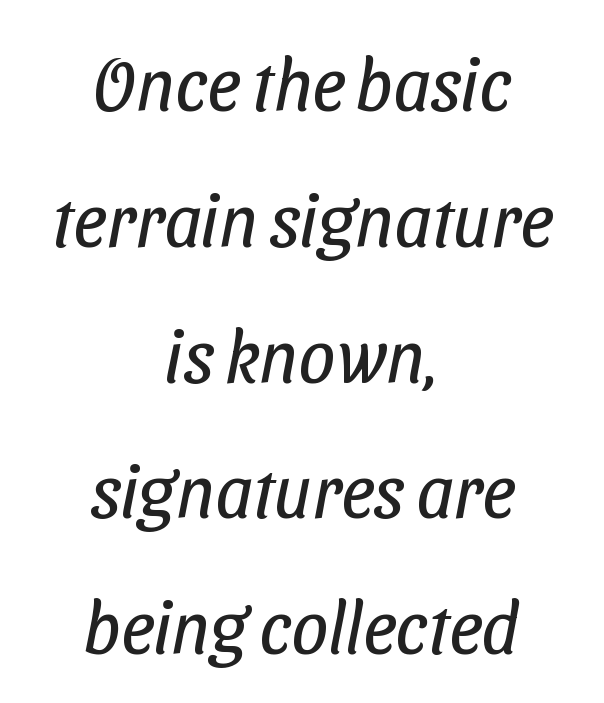
Q: Is the text bold? A: No.
Q: Is the typeface a serif or a sans-serif typeface? A: Sans-serif.
Q: Is the text underlined? A: No.
Q: How is the paragraph aligned? A: Centered.
Q: Is the spacing between letters normal or unusually wide? A: Normal.
Q: Width (condensed, normal, or wide)? A: Condensed.
Q: Stroke contrast? A: Low.
Q: x-height? A: Medium.
Q: Monospaced? A: No.
